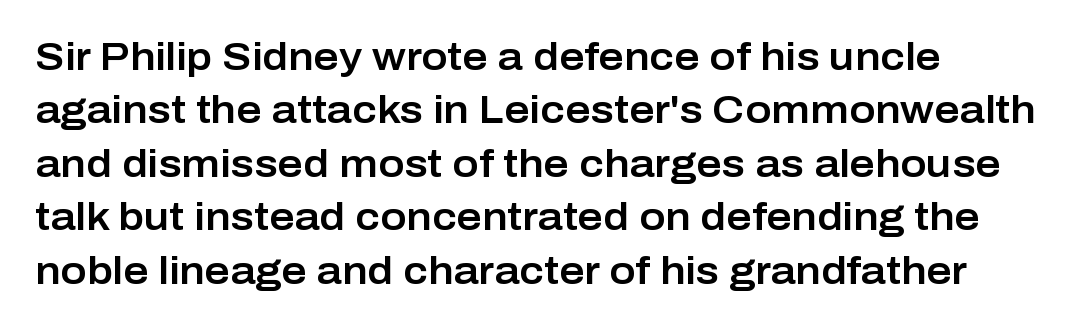
{"serif": "no", "italic": "no", "width": "normal", "stroke_contrast": "low", "x_height": "medium", "monospaced": "no", "underline": "no", "line_spacing": "normal", "line_spacing_ratio": 1.37, "letter_spacing": "normal", "letter_spacing_em": 0.0, "glyph_px": 39}
